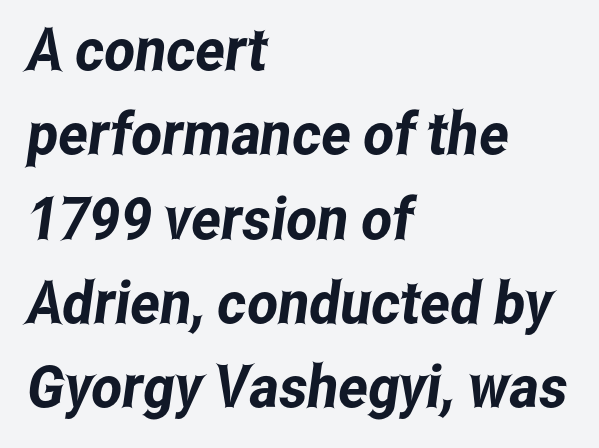
{"serif": "no", "width": "condensed", "stroke_contrast": "low", "x_height": "medium", "monospaced": "no", "underline": "no", "align": "left", "line_spacing": "normal", "line_spacing_ratio": 1.43, "letter_spacing": "normal", "letter_spacing_em": 0.0, "glyph_px": 59}
